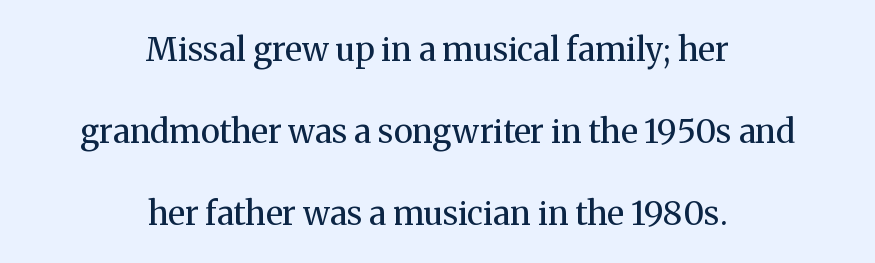
Q: Is the text bold? A: No.
Q: Is the text italic (slanted)? A: No, it is upright.
Q: Is the typeface a serif or a sans-serif typeface? A: Serif.
Q: Is the text underlined? A: No.
Q: How is the paragraph aligned? A: Centered.
Q: Is the spacing between letters normal or unusually wide? A: Normal.
Q: Is the spacing between lines tight, normal or loose? A: Loose.
Q: Width (condensed, normal, or wide)? A: Normal.
Q: Stroke contrast? A: Medium.
Q: x-height? A: Medium.
Q: Monospaced? A: No.
